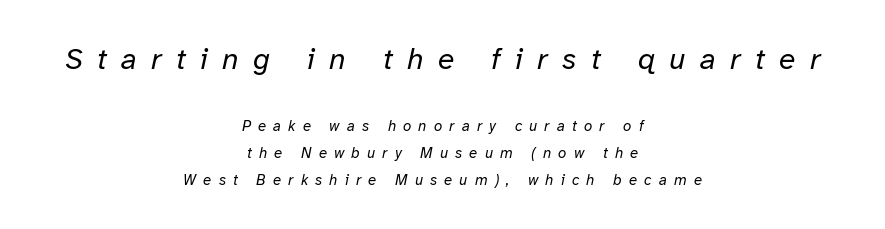
The image shows 30 px regular-weight type, italic (leaning right); set centered, line spacing 1.78x, unusually wide letter spacing (+0.48 em), not underlined; the first (top) block is 2.0x larger; low stroke contrast and a medium x-height.
